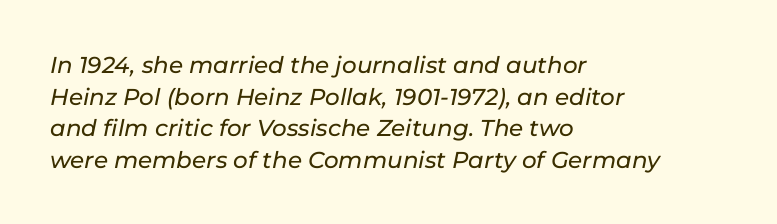
Q: Is the text italic (slanted)? A: Yes, it leans right by about 11 degrees.
Q: Is the text underlined? A: No.
Q: How is the paragraph aligned? A: Left-aligned.
Q: Is the spacing between letters normal or unusually wide? A: Normal.
Q: Is the spacing between lines tight, normal or loose? A: Normal.
